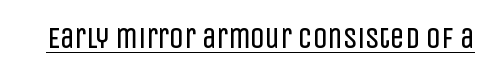
Q: Is the text bold? A: No.
Q: Is the text italic (slanted)? A: No, it is upright.
Q: Is the typeface a serif or a sans-serif typeface? A: Sans-serif.
Q: Is the text underlined? A: Yes.
Q: Is the spacing between letters normal or unusually wide? A: Normal.
Q: Width (condensed, normal, or wide)? A: Condensed.
Q: Stroke contrast? A: Low.
Q: x-height? A: Large.
Q: Monospaced? A: No.
